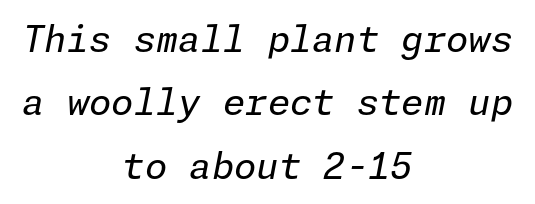
The image shows 36 px regular-weight type, italic (leaning right); set centered, line spacing 1.76x, normal letter spacing, not underlined; low stroke contrast and a medium x-height.
